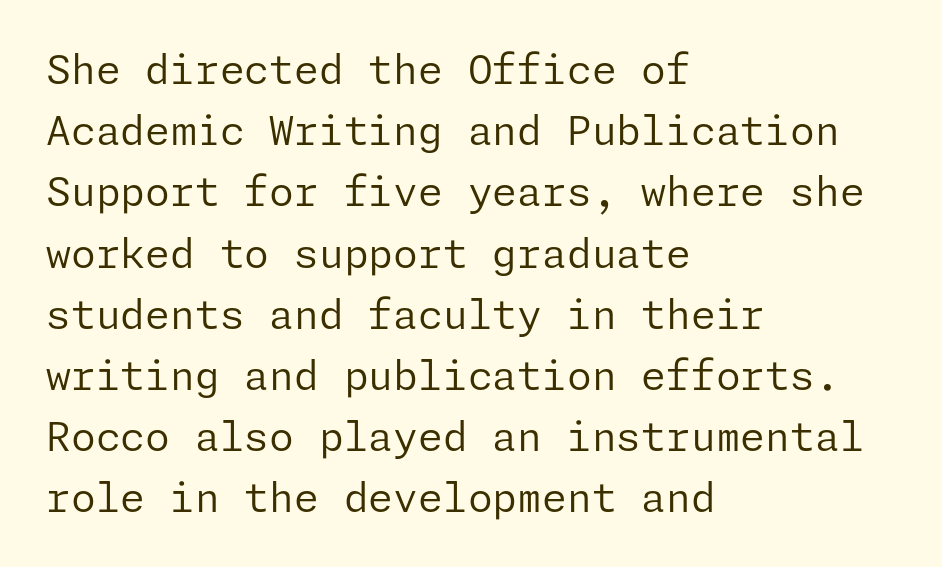
The image shows 40 px regular-weight sans-serif type, upright; set left-aligned, normal line spacing (1.53x), normal letter spacing, not underlined; low stroke contrast and a medium x-height.
